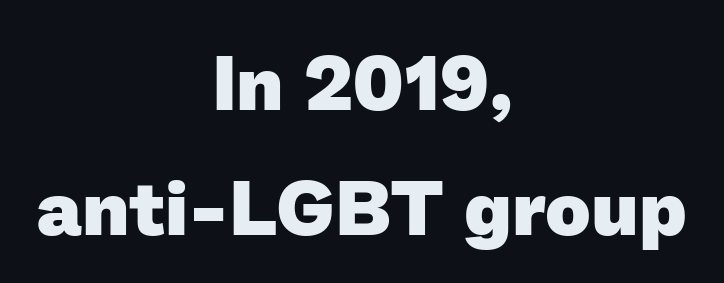
{"serif": "no", "bold": "yes", "weight": "heavy", "width": "normal", "stroke_contrast": "low", "x_height": "medium", "monospaced": "no", "underline": "no", "align": "center", "line_spacing": "normal", "line_spacing_ratio": 1.62, "letter_spacing": "normal", "letter_spacing_em": 0.0, "glyph_px": 77}
